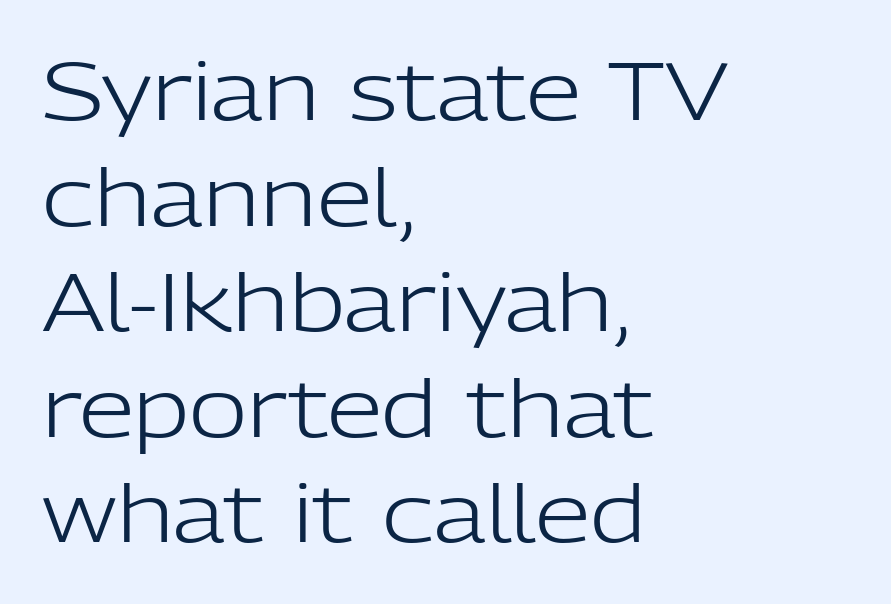
Q: Is the text bold? A: No.
Q: Is the text italic (slanted)? A: No, it is upright.
Q: Is the typeface a serif or a sans-serif typeface? A: Sans-serif.
Q: Is the text underlined? A: No.
Q: How is the paragraph aligned? A: Left-aligned.
Q: Is the spacing between letters normal or unusually wide? A: Normal.
Q: Is the spacing between lines tight, normal or loose? A: Normal.
Q: Width (condensed, normal, or wide)? A: Normal.
Q: Stroke contrast? A: Low.
Q: x-height? A: Medium.
Q: Monospaced? A: No.
